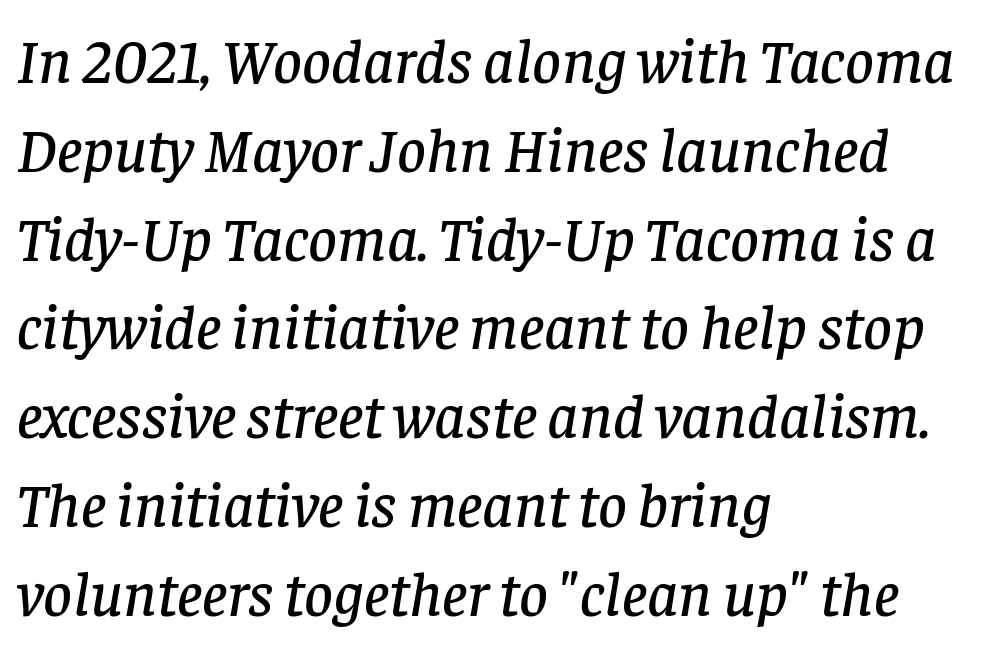
The image shows 63 px serif type, italic (leaning right); set left-aligned, normal line spacing (1.41x), normal letter spacing, not underlined; low stroke contrast and a large x-height.
